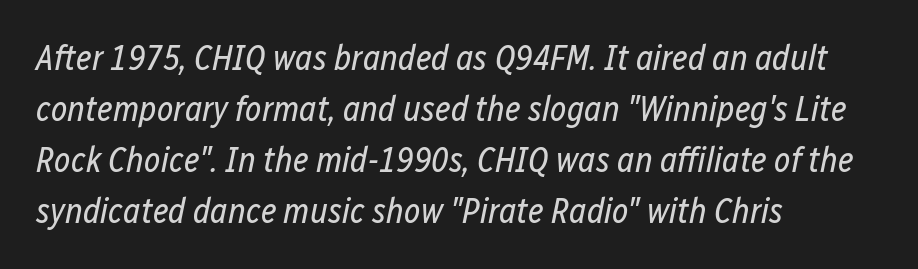
Q: Is the text bold? A: No.
Q: Is the text italic (slanted)? A: Yes, it leans right by about 12 degrees.
Q: Is the text underlined? A: No.
Q: How is the paragraph aligned? A: Left-aligned.
Q: Is the spacing between letters normal or unusually wide? A: Normal.
Q: Is the spacing between lines tight, normal or loose? A: Normal.
Q: Width (condensed, normal, or wide)? A: Condensed.
Q: Stroke contrast? A: Low.
Q: x-height? A: Medium.
Q: Monospaced? A: No.
